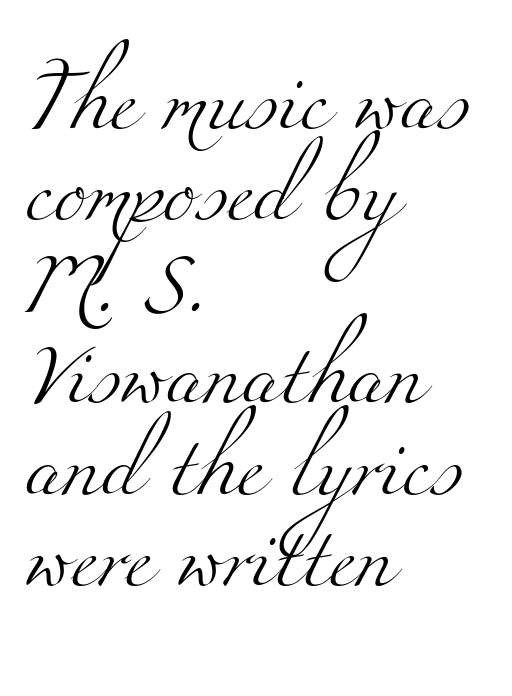
{"bold": "no", "weight": "light", "width": "wide", "stroke_contrast": "medium", "x_height": "small", "monospaced": "no", "underline": "no", "align": "left", "line_spacing": "normal", "line_spacing_ratio": 1.5, "letter_spacing": "normal", "letter_spacing_em": 0.0, "glyph_px": 61}
